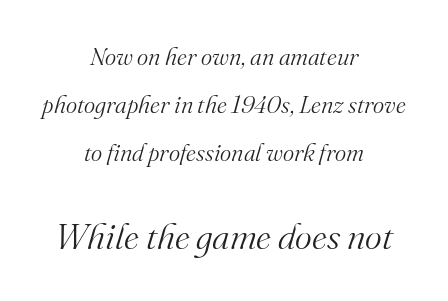
Q: Is the text bold? A: No.
Q: Is the text italic (slanted)? A: Yes, it leans right by about 16 degrees.
Q: Is the typeface a serif or a sans-serif typeface? A: Serif.
Q: Is the text underlined? A: No.
Q: How is the paragraph aligned? A: Centered.
Q: Is the spacing between letters normal or unusually wide? A: Normal.
Q: Is the spacing between lines tight, normal or loose? A: Loose.
Q: Which block of text is set in a larger size, the first (top) or the second (bottom)? A: The second (bottom) one.
Q: Width (condensed, normal, or wide)? A: Normal.
Q: Stroke contrast? A: Medium.
Q: x-height? A: Small.
Q: Monospaced? A: No.
